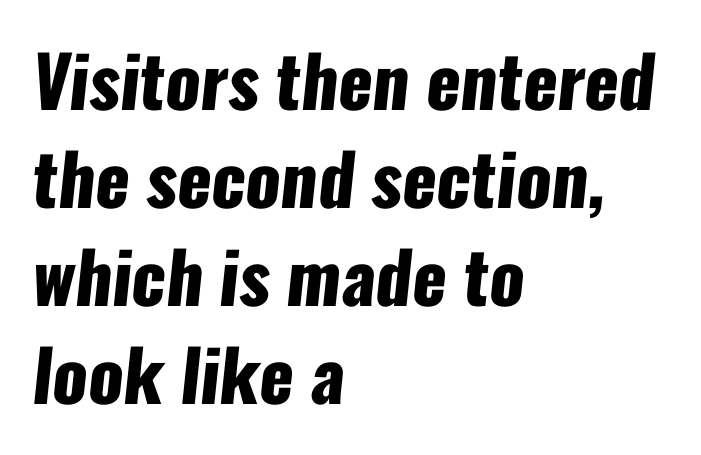
Q: Is the text bold? A: Yes.
Q: Is the typeface a serif or a sans-serif typeface? A: Sans-serif.
Q: Is the text underlined? A: No.
Q: How is the paragraph aligned? A: Left-aligned.
Q: Is the spacing between letters normal or unusually wide? A: Normal.
Q: Is the spacing between lines tight, normal or loose? A: Normal.
Q: Width (condensed, normal, or wide)? A: Condensed.
Q: Stroke contrast? A: Low.
Q: x-height? A: Medium.
Q: Monospaced? A: No.
